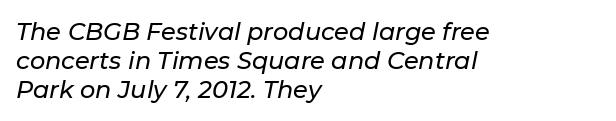
Descenders are the only things crossing below the line. Casual observation: everything's shoved over to the left. The type is set solid horizontally, with unmodified tracking. This sample uses an oblique cut, with every glyph tilted off the vertical.
